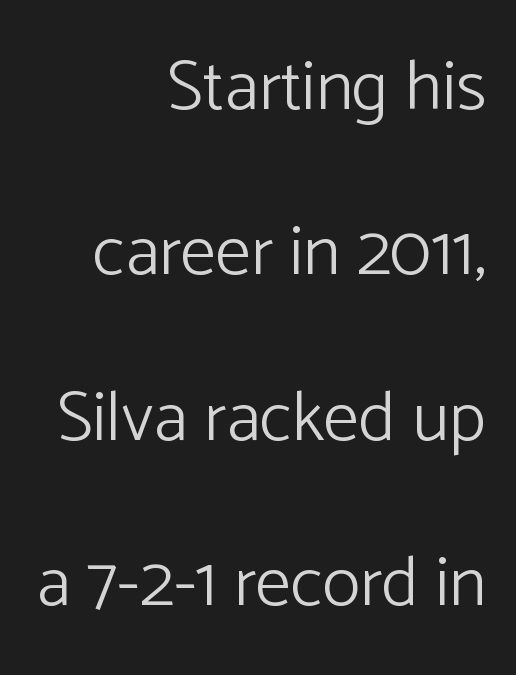
Q: Is the text bold? A: No.
Q: Is the text italic (slanted)? A: No, it is upright.
Q: Is the typeface a serif or a sans-serif typeface? A: Sans-serif.
Q: Is the text underlined? A: No.
Q: How is the paragraph aligned? A: Right-aligned.
Q: Is the spacing between letters normal or unusually wide? A: Normal.
Q: Is the spacing between lines tight, normal or loose? A: Loose.
Q: Width (condensed, normal, or wide)? A: Normal.
Q: Stroke contrast? A: Low.
Q: x-height? A: Medium.
Q: Monospaced? A: No.
